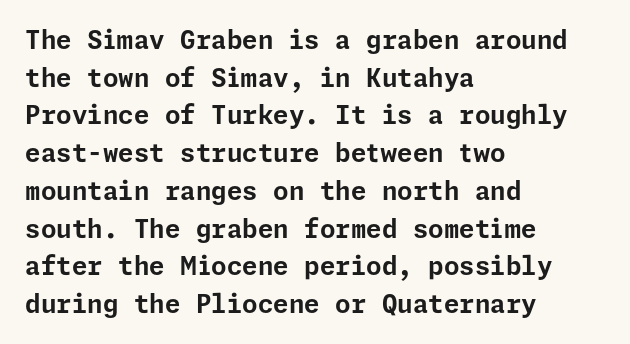
Q: Is the text bold? A: Yes.
Q: Is the text italic (slanted)? A: No, it is upright.
Q: Is the text underlined? A: No.
Q: How is the paragraph aligned? A: Left-aligned.
Q: Is the spacing between letters normal or unusually wide? A: Normal.
Q: Is the spacing between lines tight, normal or loose? A: Normal.
